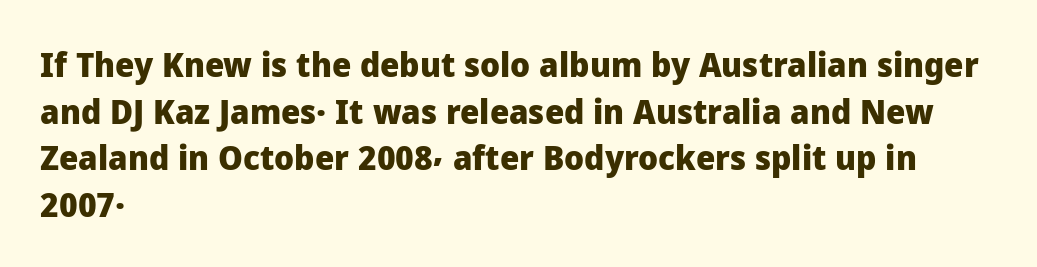
The face used here is rendered with its standard letterfit. A classic flush-left, rag-right setting is used for this passage. A bare baseline throughout the passage. Looks like regular typesetting: each glyph gets only the width it needs.
